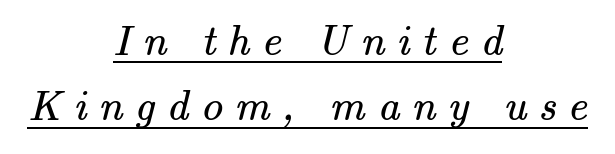
The image shows 43 px regular-weight serif type; set centered, normal line spacing (1.52x), unusually wide letter spacing (+0.28 em), underlined; medium stroke contrast and a small x-height.
